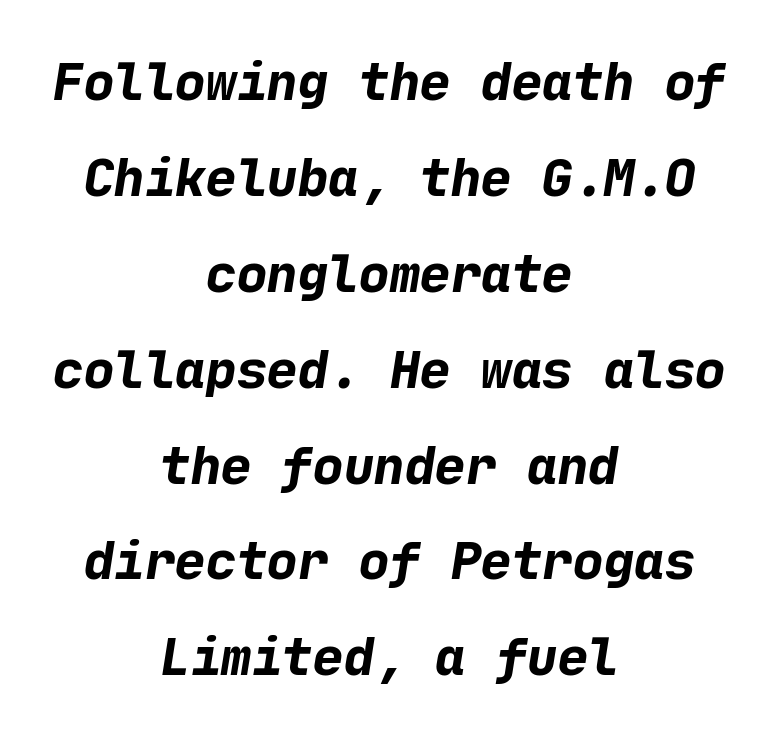
Q: Is the text bold? A: Yes.
Q: Is the typeface a serif or a sans-serif typeface? A: Sans-serif.
Q: Is the text underlined? A: No.
Q: How is the paragraph aligned? A: Centered.
Q: Is the spacing between letters normal or unusually wide? A: Normal.
Q: Width (condensed, normal, or wide)? A: Normal.
Q: Stroke contrast? A: Low.
Q: x-height? A: Medium.
